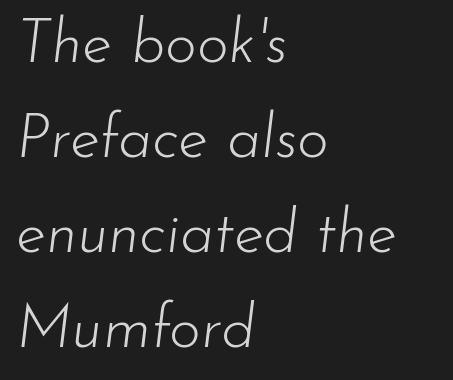
{"italic": "yes", "lean": "right", "slant_degrees": 7, "bold": "no", "weight": "light", "width": "normal", "stroke_contrast": "low", "x_height": "small", "monospaced": "no", "underline": "no", "align": "left", "line_spacing": "normal", "line_spacing_ratio": 1.56, "letter_spacing": "normal", "letter_spacing_em": 0.0, "glyph_px": 61}
